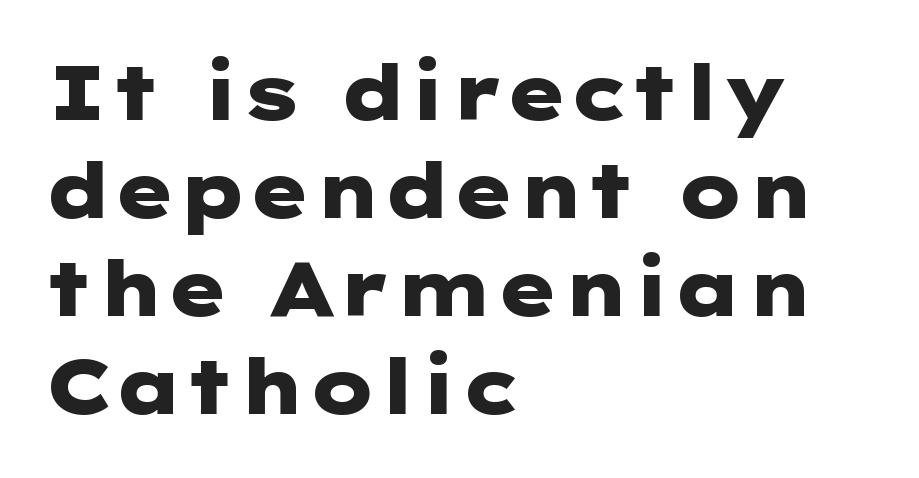
{"serif": "no", "italic": "no", "bold": "yes", "weight": "heavy", "width": "wide", "stroke_contrast": "low", "x_height": "medium", "underline": "no", "align": "left", "line_spacing": "normal", "line_spacing_ratio": 1.29, "letter_spacing": "normal", "letter_spacing_em": 0.0, "glyph_px": 76}
